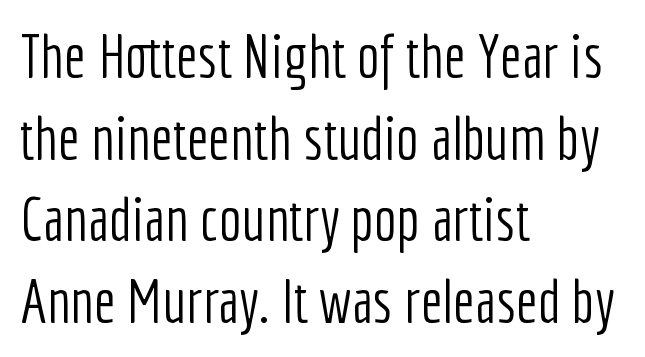
Summary of vertical rhythm: regular, with standard interline spacing. This is roman type, the default non-slanted kind. A quiet, ordinary-to-light weight characterises the typeface. Are there feet on the stems? There aren't — it's a sans. Students, note that the glyphs here touch the page at normal intervals. The text block is weighted toward the left margin, trailing off unevenly rightward.
